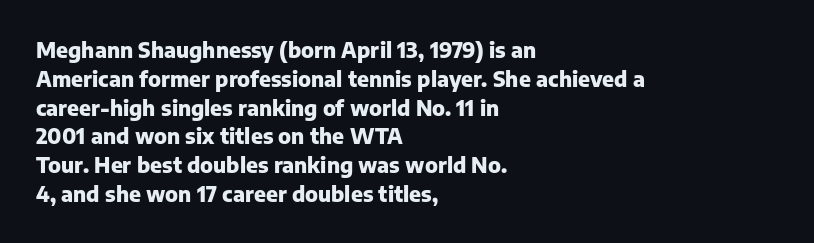
Q: Is the text bold? A: Yes.
Q: Is the text italic (slanted)? A: No, it is upright.
Q: Is the text underlined? A: No.
Q: How is the paragraph aligned? A: Left-aligned.
Q: Is the spacing between letters normal or unusually wide? A: Normal.
Q: Is the spacing between lines tight, normal or loose? A: Normal.
